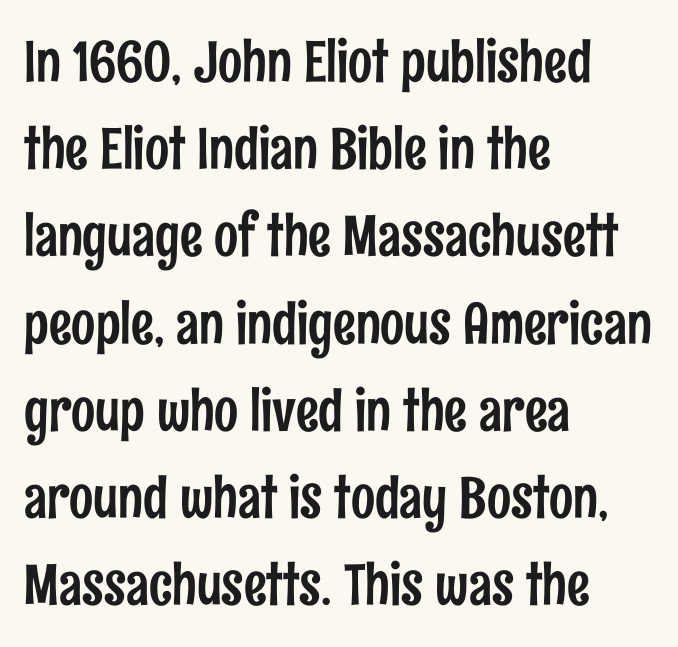
Q: Is the text italic (slanted)? A: No, it is upright.
Q: Is the typeface a serif or a sans-serif typeface? A: Sans-serif.
Q: Is the text underlined? A: No.
Q: How is the paragraph aligned? A: Left-aligned.
Q: Is the spacing between letters normal or unusually wide? A: Normal.
Q: Is the spacing between lines tight, normal or loose? A: Normal.
Q: Width (condensed, normal, or wide)? A: Condensed.
Q: Stroke contrast? A: Low.
Q: x-height? A: Medium.
Q: Monospaced? A: No.
